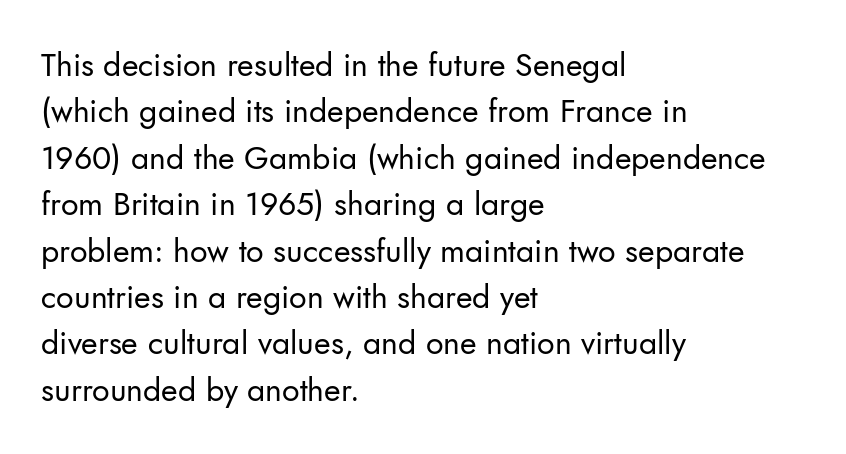
{"serif": "no", "italic": "no", "bold": "no", "weight": "regular", "width": "normal", "stroke_contrast": "low", "x_height": "small", "monospaced": "no", "underline": "no", "align": "left", "line_spacing": "normal", "line_spacing_ratio": 1.45, "letter_spacing": "normal", "letter_spacing_em": 0.0, "glyph_px": 32}
